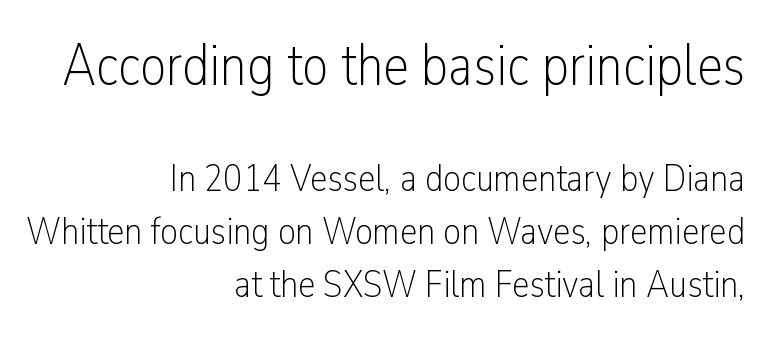
Which margin do the lines hug? The right one — the left edge is uneven. Compare the two chunks: the upper has the greater cap height. Each letter's strokes conclude bluntly, with no projecting serifs. Words appear dense and cohesive because spacing is normal. Tall strokes in this sample are plumb rather than angled. The leading is moderate, giving the passage an even texture.
